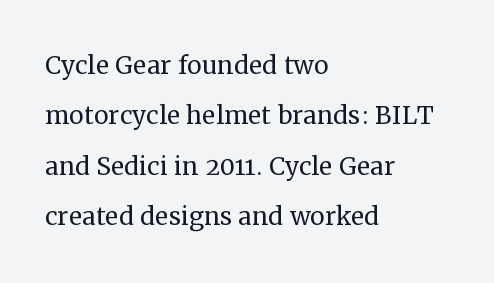
The image shows 33 px regular-weight serif type, upright; set left-aligned, normal line spacing (1.53x), normal letter spacing, not underlined; medium stroke contrast and a medium x-height.
